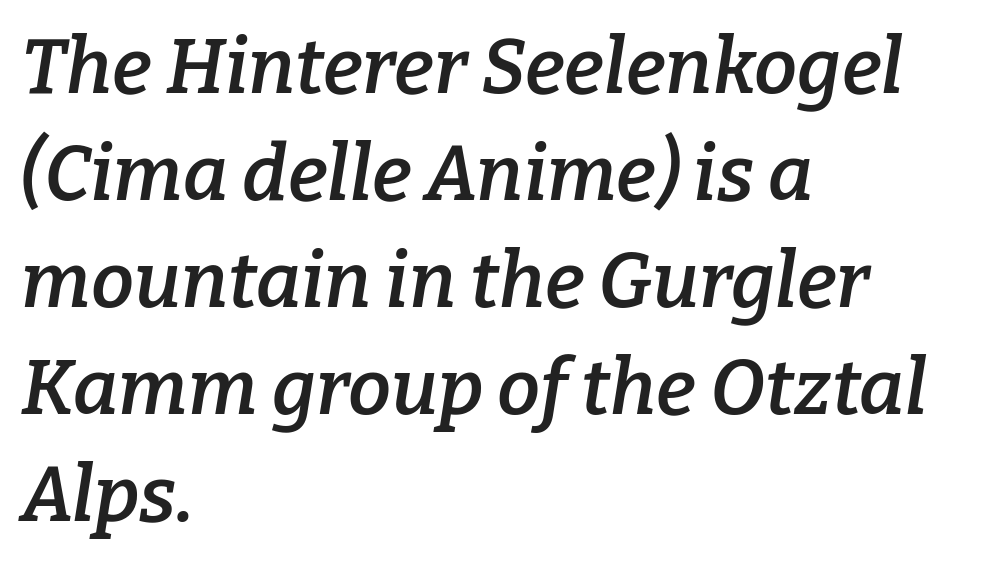
The image shows 77 px semibold serif type, italic (leaning right); set left-aligned, normal line spacing (1.39x), normal letter spacing, not underlined; low stroke contrast and a medium x-height.
